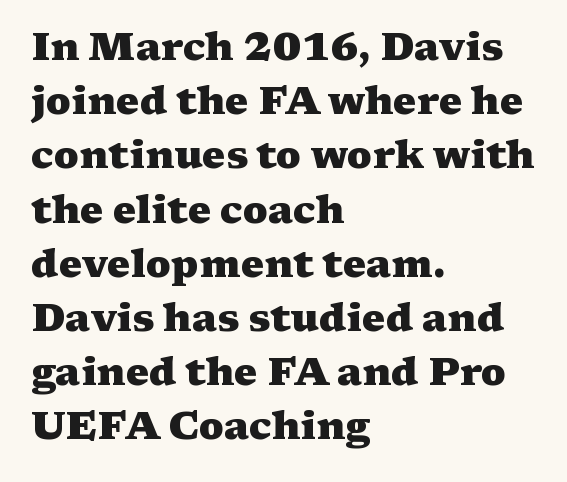
The image shows 39 px heavy, wide serif type, upright; set left-aligned, normal line spacing (1.39x), normal letter spacing, not underlined; medium stroke contrast and a medium x-height.
